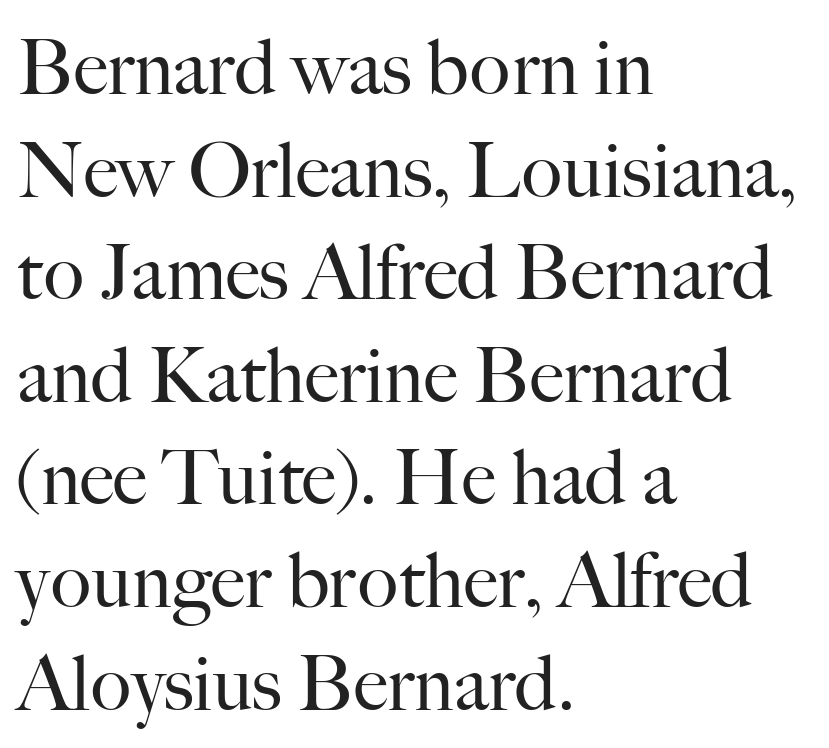
Q: Is the text bold? A: No.
Q: Is the text italic (slanted)? A: No, it is upright.
Q: Is the typeface a serif or a sans-serif typeface? A: Serif.
Q: Is the text underlined? A: No.
Q: How is the paragraph aligned? A: Left-aligned.
Q: Is the spacing between letters normal or unusually wide? A: Normal.
Q: Is the spacing between lines tight, normal or loose? A: Normal.
Q: Width (condensed, normal, or wide)? A: Normal.
Q: Stroke contrast? A: High.
Q: x-height? A: Small.
Q: Monospaced? A: No.
